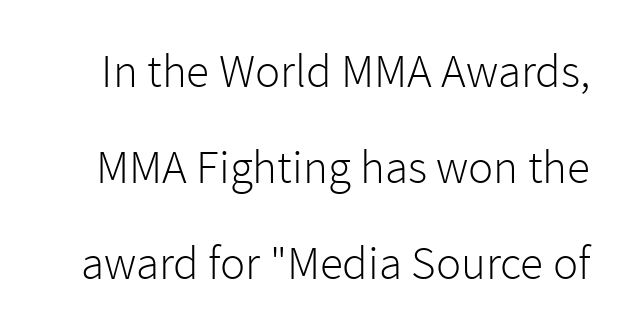
{"serif": "no", "italic": "no", "bold": "no", "weight": "light", "width": "normal", "stroke_contrast": "low", "x_height": "medium", "monospaced": "no", "underline": "no", "line_spacing": "loose", "line_spacing_ratio": 2.04, "letter_spacing": "normal", "letter_spacing_em": 0.0, "glyph_px": 47}
